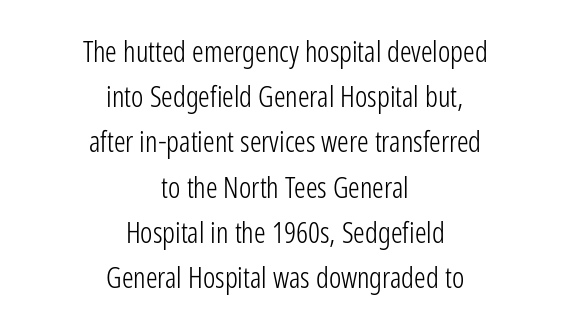
The rag falls on both sides of this text block equally. The foot of each line stays bare and open. Note the varied advance widths — an 'i' is clearly narrower than an 'm'. Leading: standard.
